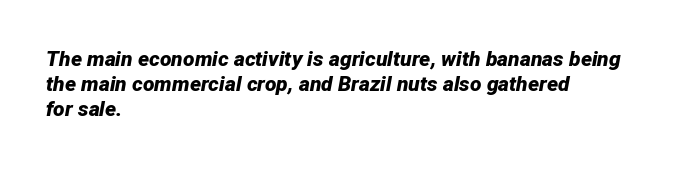
{"italic": "yes", "lean": "right", "slant_degrees": 12, "bold": "yes", "underline": "no", "align": "left", "line_spacing_ratio": 1.2, "letter_spacing": "normal", "letter_spacing_em": 0.0, "glyph_px": 21}
